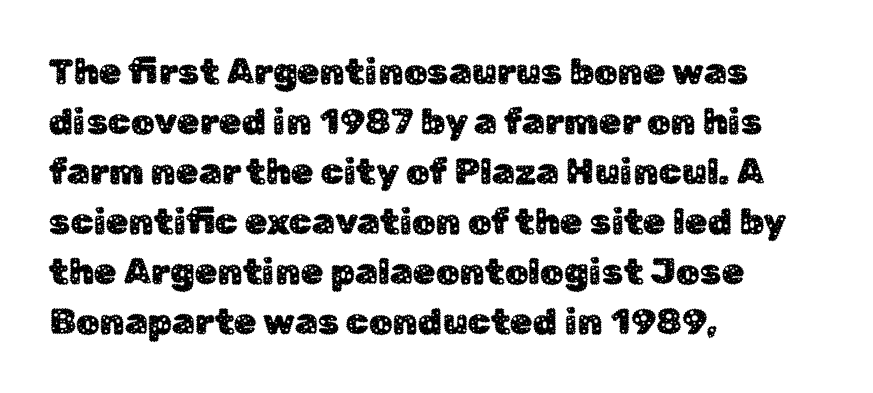
The image shows 37 px sans-serif type, upright; set left-aligned, normal line spacing (1.35x), normal letter spacing, not underlined; low stroke contrast and a medium x-height.
